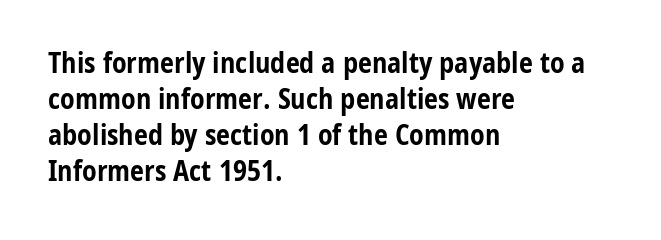
{"serif": "no", "italic": "no", "bold": "yes", "weight": "bold", "width": "condensed", "stroke_contrast": "low", "x_height": "medium", "monospaced": "no", "underline": "no", "align": "left", "line_spacing": "normal", "line_spacing_ratio": 1.28, "letter_spacing": "normal", "letter_spacing_em": 0.0, "glyph_px": 28}
